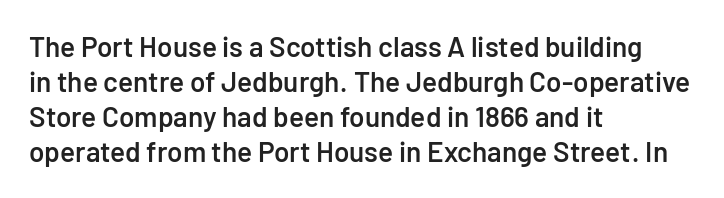
The lines sit at an ordinary, default distance from one another. This rendering features lettering with no underline. Inter-character spacing is left at the font's built-in metrics. Proportional: the letters do not fall into vertical columns. How heavy is the stroke? Medium-heavy — a semibold, shy of bold. The specimen reads as upright at a glance.
